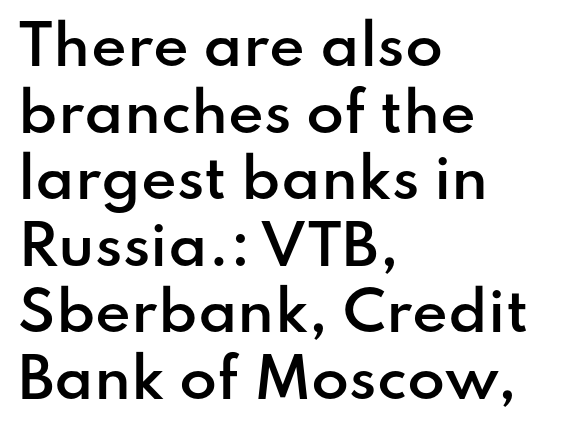
The rendering uses a semibold face; strokes are thickened but not to full bold. The lettering stays uniformly vertical, giving the passage a roman look. Spacing verdict: proportional, widths tailored to each character. A student would call this left alignment; a typographer would say flush left, rag right. The type family on display is of the sans-serif kind.
